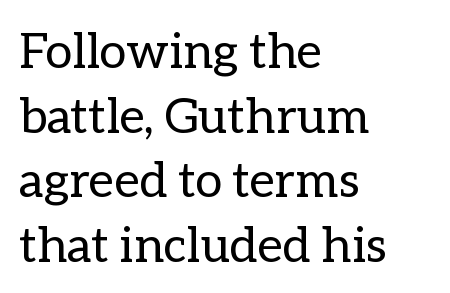
The typesetter chose a ragged-right arrangement here. Think of a printed novel: that variable character pitch is what you see here. Has an underline been added? It has not. The line texture is even and compact thanks to regular tracking.
